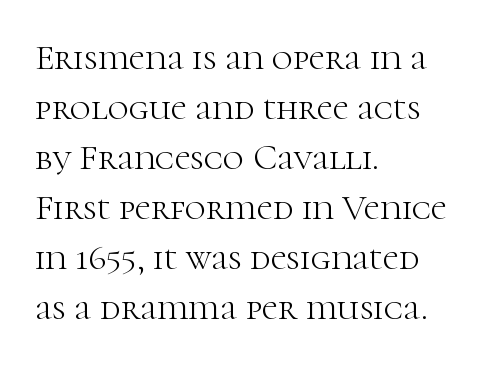
Q: Is the text bold? A: No.
Q: Is the text italic (slanted)? A: No, it is upright.
Q: Is the typeface a serif or a sans-serif typeface? A: Serif.
Q: Is the text underlined? A: No.
Q: How is the paragraph aligned? A: Left-aligned.
Q: Is the spacing between letters normal or unusually wide? A: Normal.
Q: Is the spacing between lines tight, normal or loose? A: Normal.
Q: Width (condensed, normal, or wide)? A: Normal.
Q: Stroke contrast? A: High.
Q: x-height? A: Medium.
Q: Monospaced? A: No.
